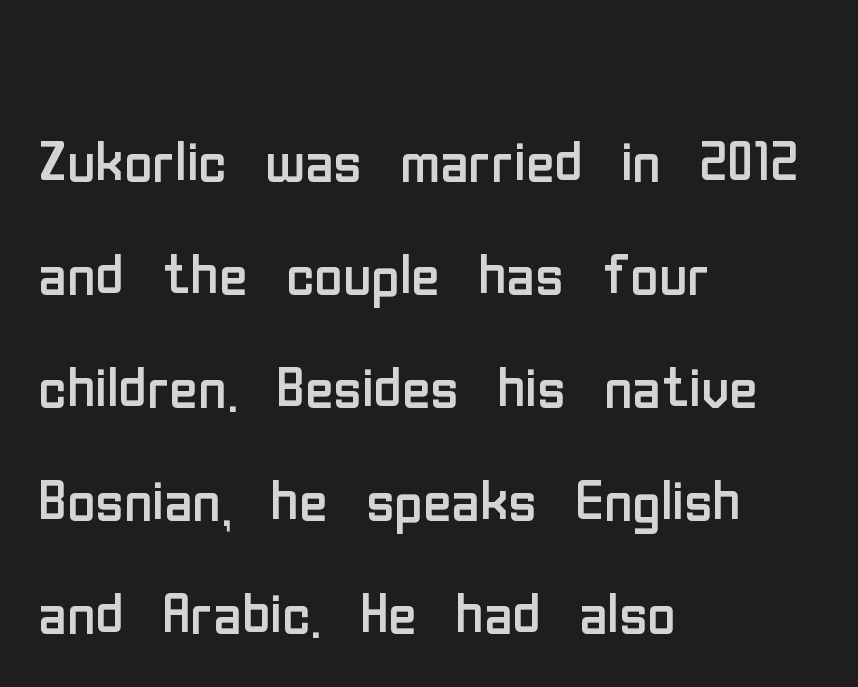
The passage shown is not underscored anywhere. Letters have the restrained weight of plain body copy at most. The text was rendered using a sans face with plain stroke endings. In CSS terms this would be text-align: left. Letter spacing: default. The passage shown is typed in a proportional face where columns would drift.
